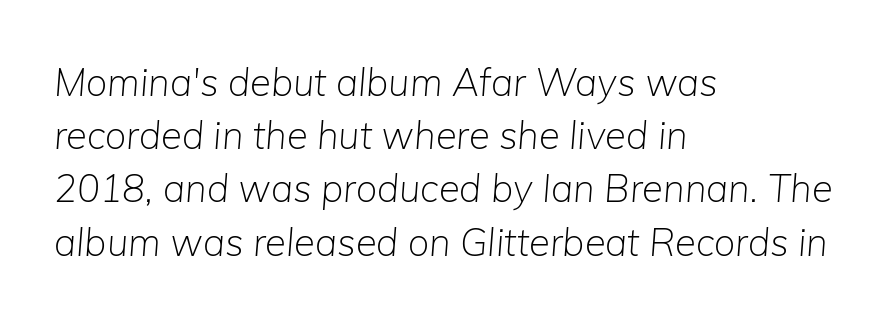
Q: Is the text bold? A: No.
Q: Is the text italic (slanted)? A: Yes, it leans right by about 5 degrees.
Q: Is the text underlined? A: No.
Q: How is the paragraph aligned? A: Left-aligned.
Q: Is the spacing between letters normal or unusually wide? A: Normal.
Q: Is the spacing between lines tight, normal or loose? A: Normal.
Q: Width (condensed, normal, or wide)? A: Normal.
Q: Stroke contrast? A: Low.
Q: x-height? A: Medium.
Q: Monospaced? A: No.
